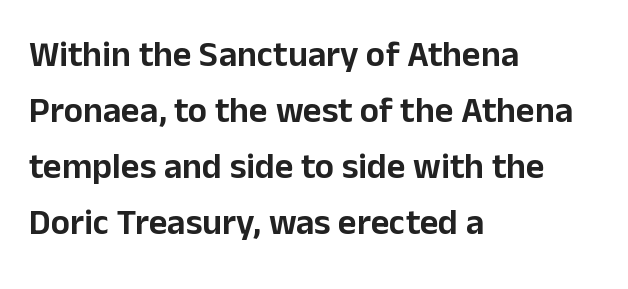
The image shows 36 px sans-serif type, upright; set left-aligned, normal line spacing (1.56x), normal letter spacing, not underlined; low stroke contrast and a medium x-height.
